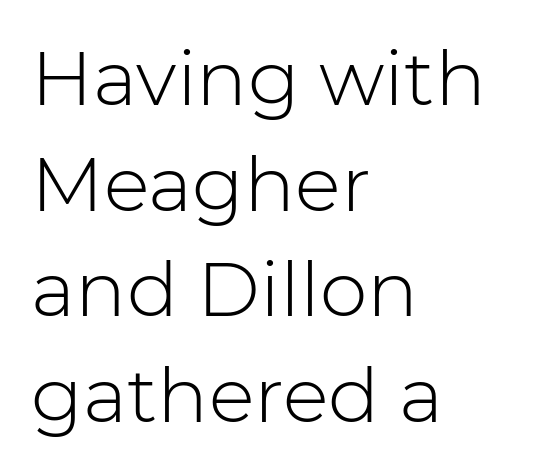
Check under the words: just untouched page. Note the varied advance widths — an 'i' is clearly narrower than an 'm'. Words appear dense and cohesive because spacing is normal. The characters display no serif detailing; their extremities are plain. This is the regular roman posture of the typeface. The passage is arranged the way most books set body copy — flush left.
